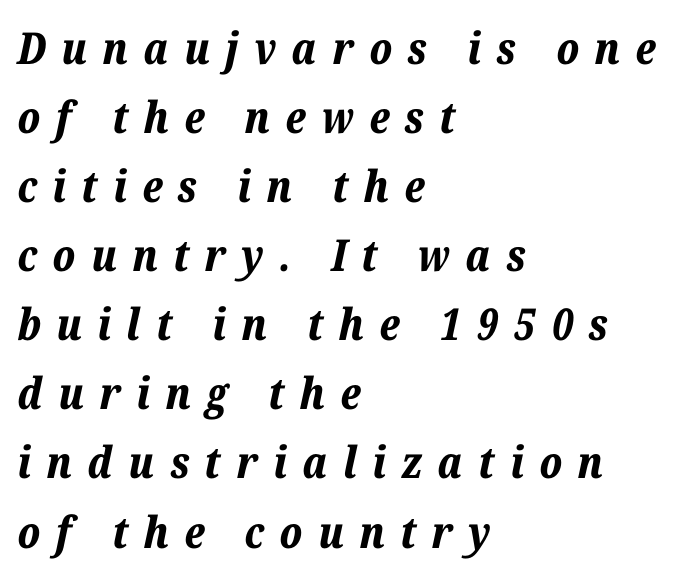
Rows of type keep a routine distance in the vertical direction. These lines are rendered in a variable-pitch font. Visually the block forms a straight wall on the left and a jagged coastline on the right. The typesetting leans heavy: a genuine bold.
